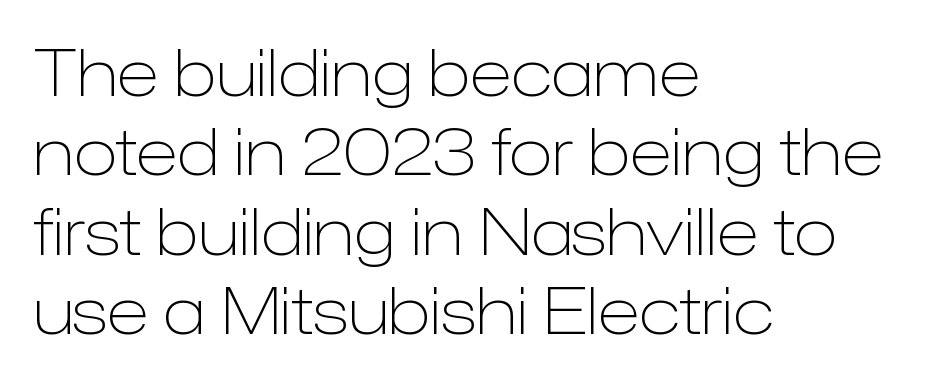
Grotesque or geometric, the face here clearly has no serifs. The specimen reads as upright at a glance. A clean baseline with only descenders dipping below it. The characters are drawn with everyday or finer stroke widths.
